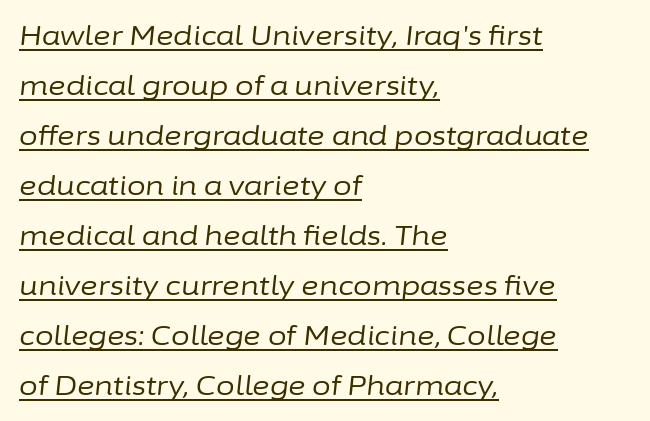
{"italic": "yes", "lean": "right", "slant_degrees": 6, "bold": "no", "underline": "yes", "align": "left", "line_spacing_ratio": 1.85, "letter_spacing": "normal", "letter_spacing_em": 0.0, "glyph_px": 27}
